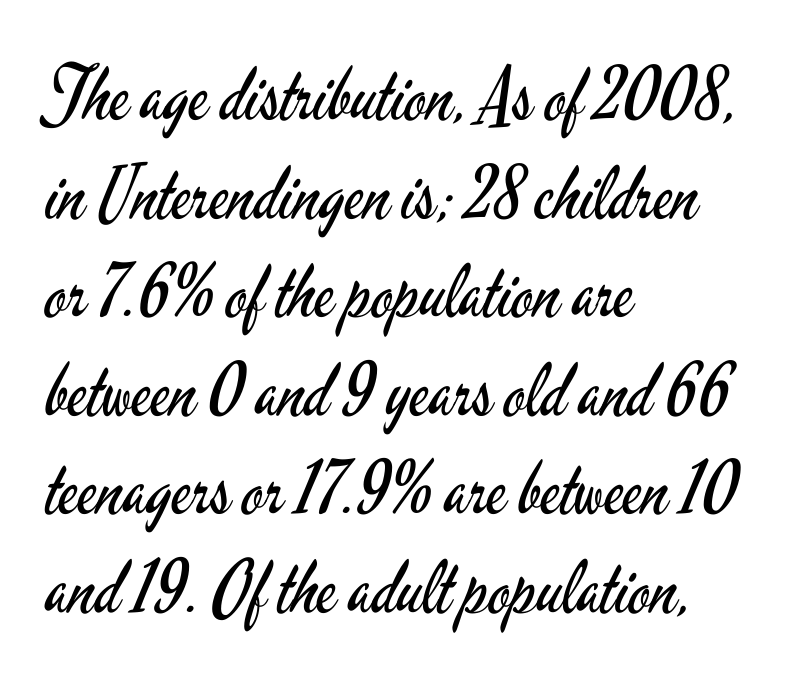
The image shows 73 px regular-weight, condensed sans-serif type; set left-aligned, normal line spacing (1.35x), normal letter spacing, not underlined; low stroke contrast and a small x-height.
